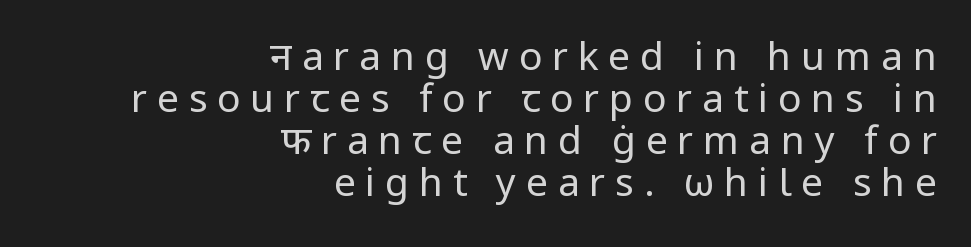
Vertical stems look standard width or narrower in stroke. Students, note that the glyphs here are deliberately spaced far apart. Here the designer chose a conventional face with non-uniform glyph widths. If you drew a line through each stem, it would be perfectly vertical.
